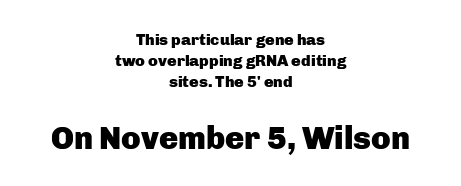
The image shows 32 px heavy sans-serif type, upright; set centered, normal line spacing (1.32x), normal letter spacing, not underlined; the second (bottom) block is 2.0x larger; low stroke contrast and a medium x-height.
